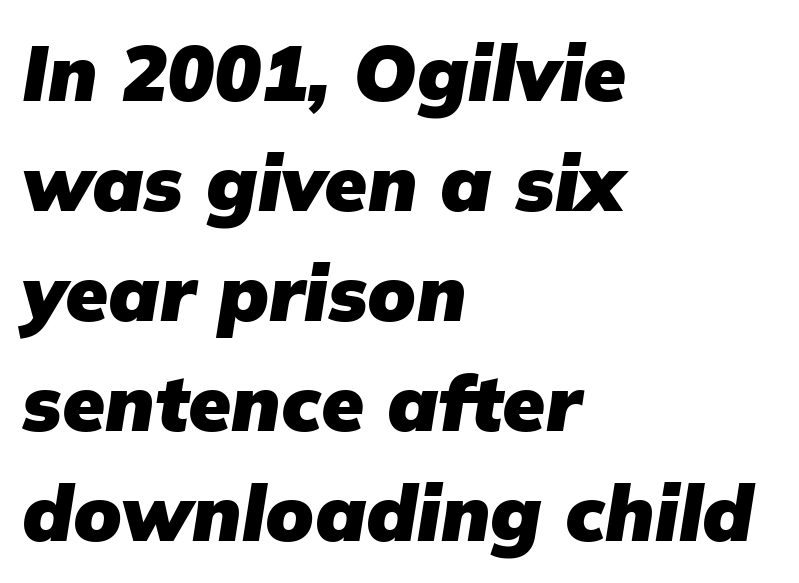
Q: Is the text bold? A: Yes.
Q: Is the text italic (slanted)? A: Yes, it leans right by about 9 degrees.
Q: Is the text underlined? A: No.
Q: How is the paragraph aligned? A: Left-aligned.
Q: Is the spacing between letters normal or unusually wide? A: Normal.
Q: Is the spacing between lines tight, normal or loose? A: Normal.
Q: Width (condensed, normal, or wide)? A: Normal.
Q: Stroke contrast? A: Low.
Q: x-height? A: Medium.
Q: Monospaced? A: No.
